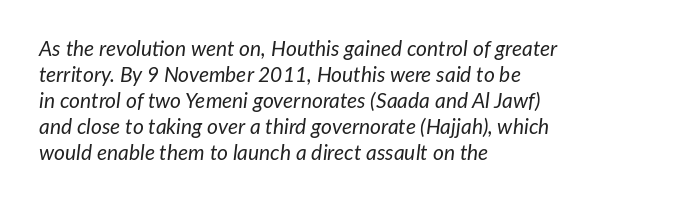
{"italic": "yes", "lean": "right", "slant_degrees": 7, "bold": "no", "underline": "no", "align": "left", "line_spacing_ratio": 1.24, "letter_spacing": "normal", "letter_spacing_em": 0.0, "glyph_px": 21}
